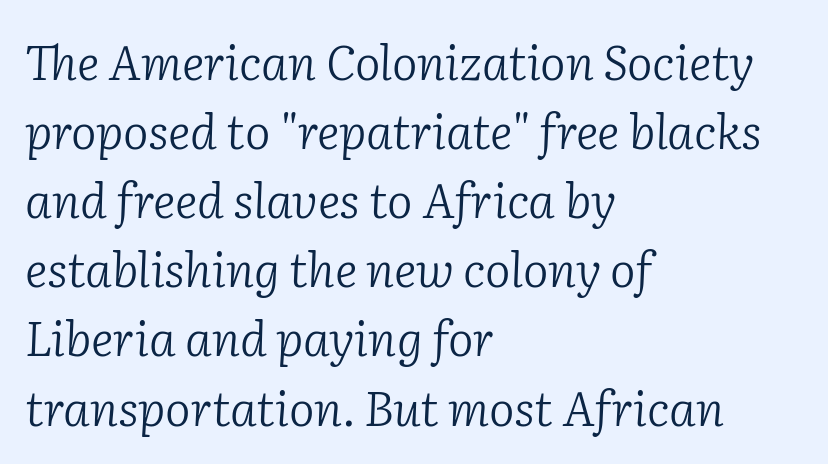
{"serif": "yes", "italic": "yes", "lean": "right", "slant_degrees": 2, "bold": "no", "weight": "light", "width": "normal", "stroke_contrast": "low", "x_height": "medium", "monospaced": "no", "underline": "no", "align": "left", "line_spacing": "normal", "line_spacing_ratio": 1.44, "letter_spacing": "normal", "letter_spacing_em": 0.0, "glyph_px": 48}
